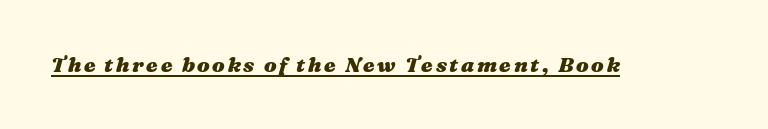
{"italic": "yes", "lean": "right", "slant_degrees": 16, "bold": "yes", "underline": "yes", "glyph_px": 21}
